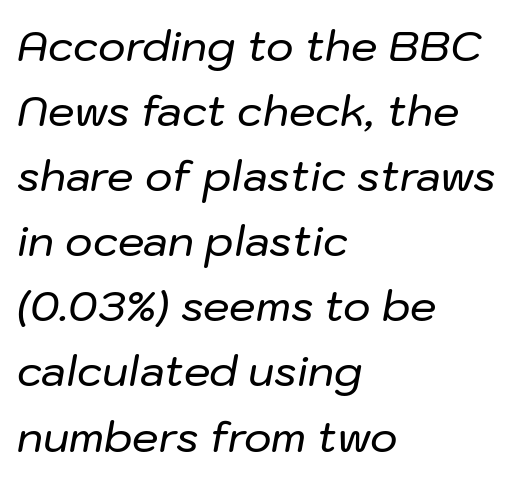
The image shows 42 px text type, italic (leaning right); set left-aligned, normal line spacing (1.55x), normal letter spacing, not underlined; low stroke contrast and a medium x-height.
